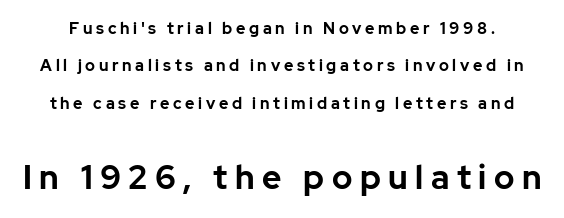
Thick stems and heavy bowls — unmistakably bold. This sample uses expanded letter spacing, leaving extra air between glyphs. The space between consecutive lines is lavish. Spacing verdict: proportional, widths tailored to each character. Whoever set this made the second block the dominant, larger element. Only glyphs here, with clear space below each row.
